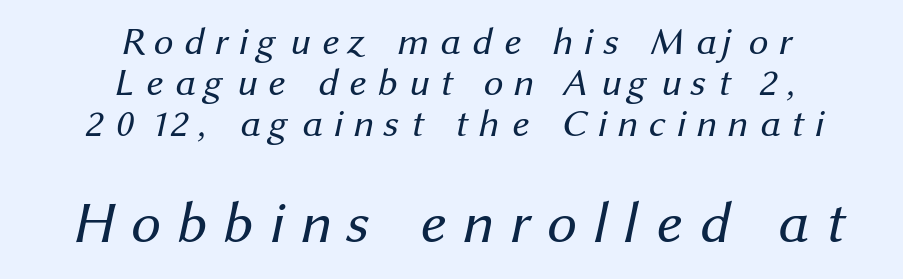
The leading is snug, giving the passage a crowded texture. Classification — sans serif. A student would notice the bottom passage is typeset larger than what precedes it. Each letter keeps its own natural width here, so spacing adapts to shape.
